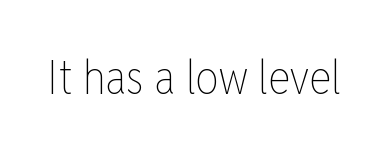
{"italic": "no", "bold": "no", "weight": "thin", "width": "condensed", "stroke_contrast": "low", "x_height": "medium", "monospaced": "no", "underline": "no", "letter_spacing": "normal", "letter_spacing_em": 0.0, "glyph_px": 47}
